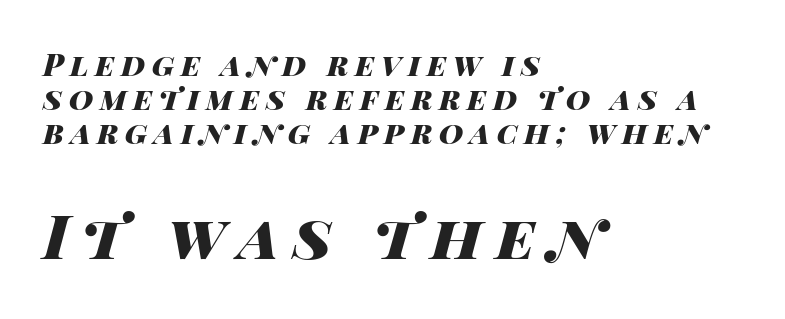
Q: Is the text bold? A: Yes.
Q: Is the text italic (slanted)? A: Yes, it leans right by about 14 degrees.
Q: Is the text underlined? A: No.
Q: How is the paragraph aligned? A: Left-aligned.
Q: Is the spacing between letters normal or unusually wide? A: Unusually wide.
Q: Is the spacing between lines tight, normal or loose? A: Tight.
Q: Which block of text is set in a larger size, the first (top) or the second (bottom)? A: The second (bottom) one.
Q: Width (condensed, normal, or wide)? A: Wide.
Q: Stroke contrast? A: High.
Q: x-height? A: Large.
Q: Monospaced? A: No.
